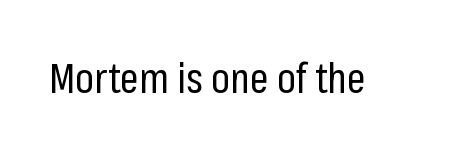
I'd call this a sans setting — the letters go barefoot. Counters stay open thanks to moderate or lighter strokes. Is this a fixed-width face? No — the glyphs have proportional, varying widths. Honestly, there is no underline to notice here at all.
